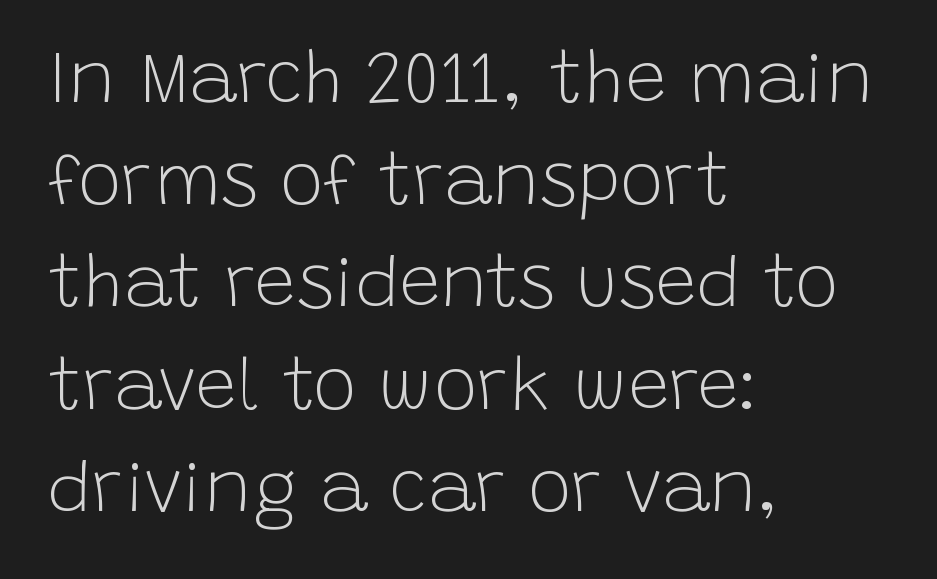
The image shows 73 px light sans-serif type, upright; set left-aligned, normal line spacing (1.4x), normal letter spacing, not underlined; low stroke contrast and a large x-height.
